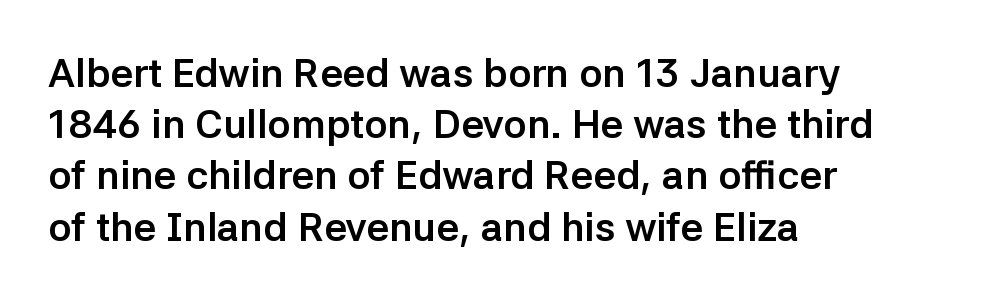
Q: Is the text bold? A: Yes.
Q: Is the text italic (slanted)? A: No, it is upright.
Q: Is the typeface a serif or a sans-serif typeface? A: Sans-serif.
Q: Is the text underlined? A: No.
Q: How is the paragraph aligned? A: Left-aligned.
Q: Is the spacing between letters normal or unusually wide? A: Normal.
Q: Is the spacing between lines tight, normal or loose? A: Normal.
Q: Width (condensed, normal, or wide)? A: Normal.
Q: Stroke contrast? A: Low.
Q: x-height? A: Medium.
Q: Monospaced? A: No.
